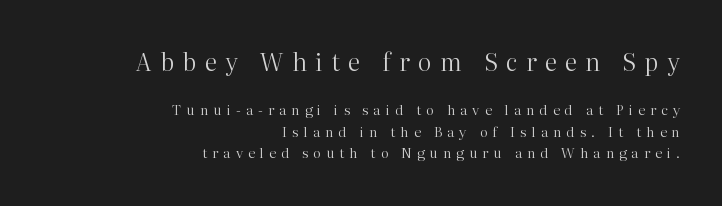
The image shows 24 px text type, upright; set right-aligned, normal line spacing (1.54x), unusually wide letter spacing (+0.36 em), not underlined; the first (top) block is 1.71x larger.
